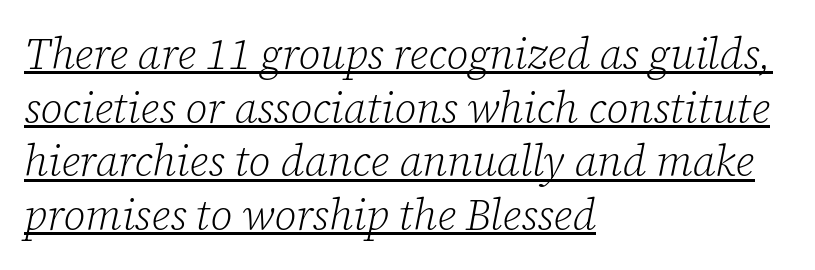
The image shows 43 px light serif type, italic (leaning right); set left-aligned, normal line spacing (1.25x), normal letter spacing, underlined; low stroke contrast and a medium x-height.
